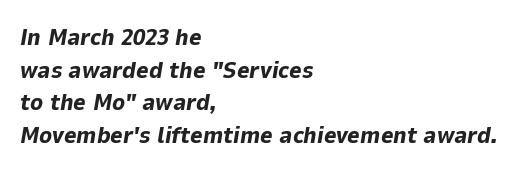
Q: Is the text bold? A: Yes.
Q: Is the text italic (slanted)? A: Yes, it leans right by about 9 degrees.
Q: Is the text underlined? A: No.
Q: How is the paragraph aligned? A: Left-aligned.
Q: Is the spacing between letters normal or unusually wide? A: Normal.
Q: Is the spacing between lines tight, normal or loose? A: Normal.
